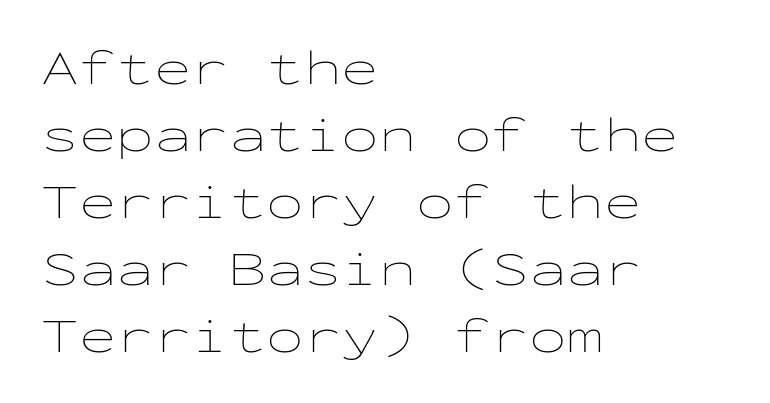
The image shows 50 px thin, wide type, upright, monospaced; set left-aligned, normal line spacing (1.34x), normal letter spacing, not underlined; low stroke contrast and a medium x-height.
